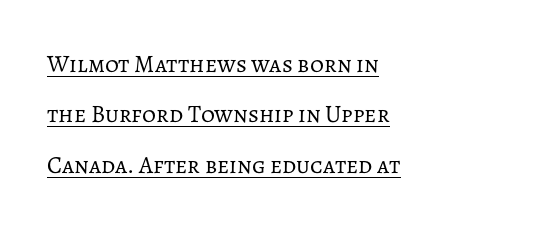
The passage shown has conventional tracking throughout. Tall strokes in this sample are plumb rather than angled. One-word summary of the alignment: left. Weight: regular or lighter.
